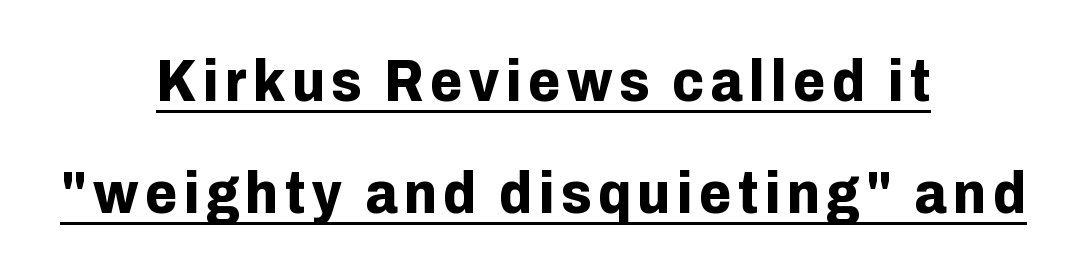
The image shows 59 px bold sans-serif type, upright; set centered, loose line spacing (1.9x), underlined; low stroke contrast and a medium x-height.
